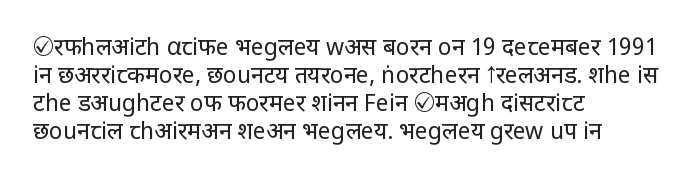
Q: Is the text bold? A: No.
Q: Is the text italic (slanted)? A: No, it is upright.
Q: Is the text underlined? A: No.
Q: How is the paragraph aligned? A: Left-aligned.
Q: Is the spacing between letters normal or unusually wide? A: Normal.
